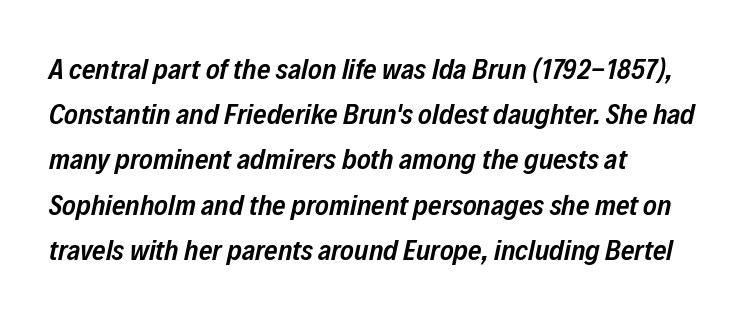
{"italic": "yes", "lean": "right", "slant_degrees": 12, "bold": "semi", "weight": "semibold", "width": "condensed", "stroke_contrast": "low", "x_height": "medium", "monospaced": "no", "underline": "no", "align": "left", "line_spacing": "normal", "line_spacing_ratio": 1.56, "letter_spacing": "normal", "letter_spacing_em": 0.0, "glyph_px": 29}
